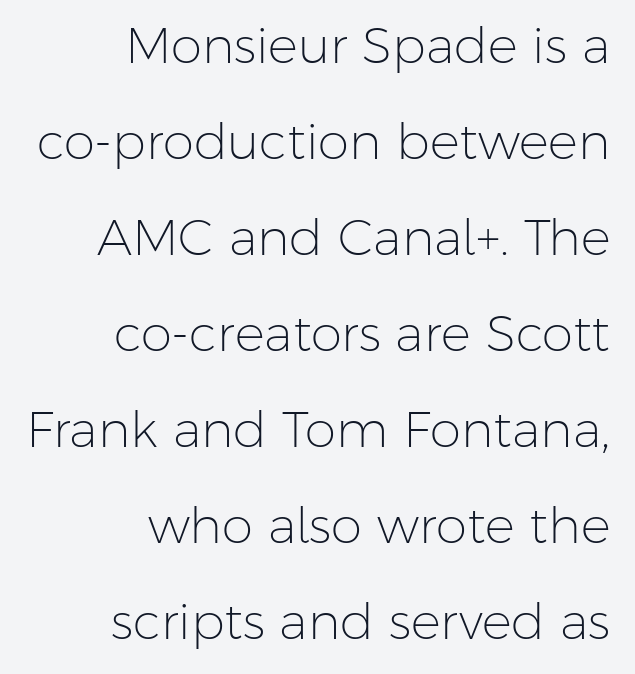
{"serif": "no", "italic": "no", "bold": "no", "weight": "light", "width": "normal", "stroke_contrast": "low", "x_height": "medium", "monospaced": "no", "underline": "no", "align": "right", "line_spacing": "loose", "line_spacing_ratio": 1.92, "letter_spacing": "normal", "letter_spacing_em": 0.0, "glyph_px": 50}
